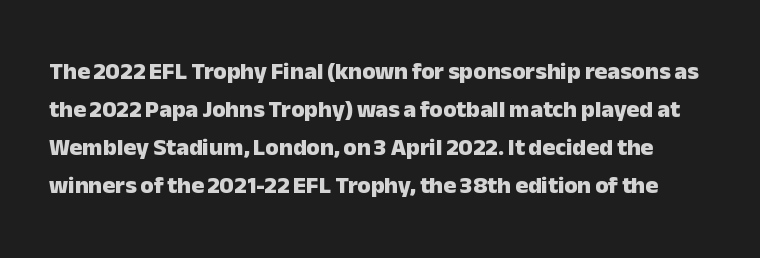
Posture: upright roman. The passage shown is not underscored anywhere. Notice how descenders clear the ascenders below comfortably — that's standard leading. Short note: letters normally spaced.
